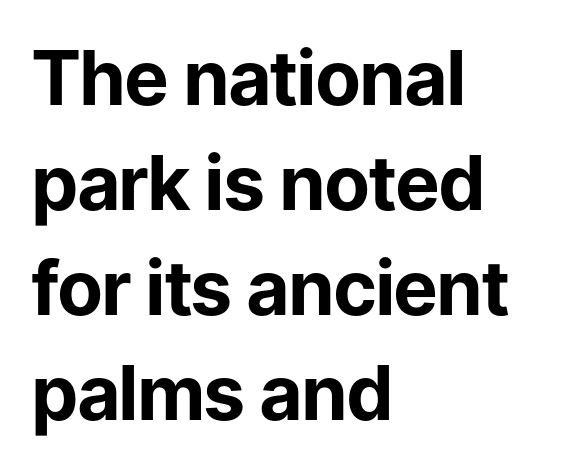
{"serif": "no", "italic": "no", "bold": "yes", "weight": "bold", "width": "normal", "stroke_contrast": "low", "x_height": "medium", "monospaced": "no", "underline": "no", "align": "left", "line_spacing": "normal", "line_spacing_ratio": 1.4, "letter_spacing": "normal", "letter_spacing_em": 0.0, "glyph_px": 75}
